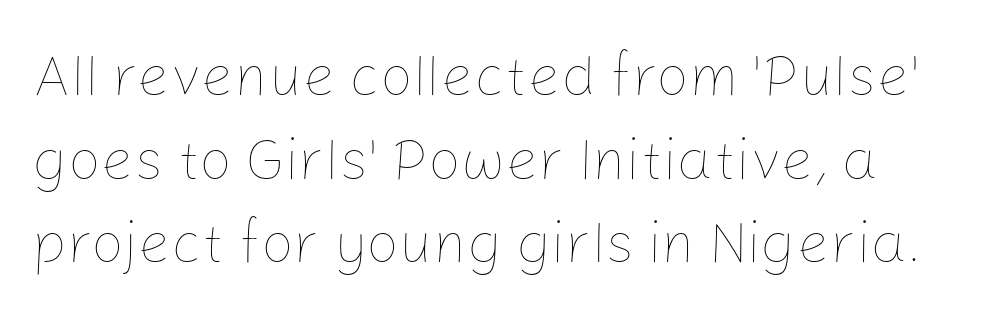
The image shows 58 px thin type, upright; set normal line spacing (1.44x), normal letter spacing, not underlined; low stroke contrast and a medium x-height.
